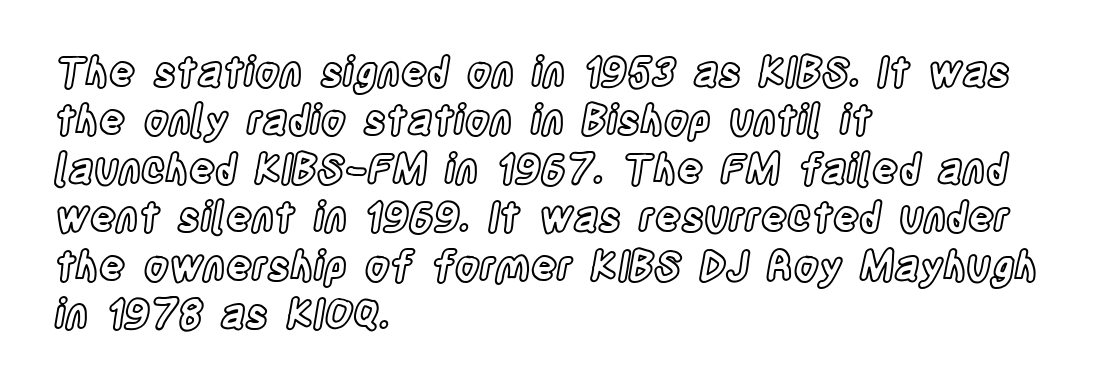
Is the letter spacing exaggerated? No — it looks like the ordinary default. Quick note: underline off. In CSS terms this would be text-align: left. Looks like regular typesetting: each glyph gets only the width it needs.
